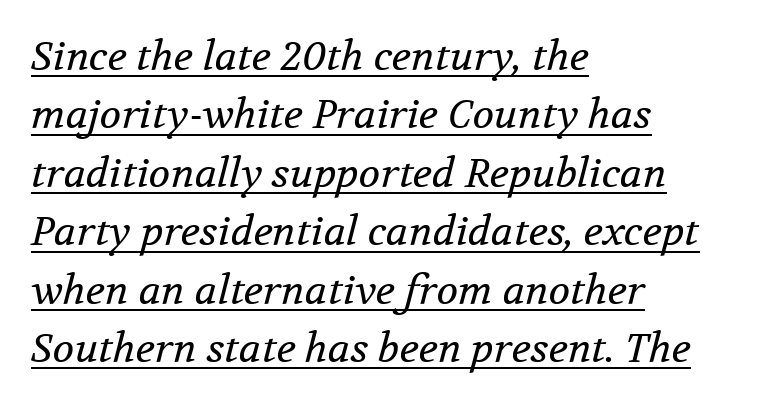
{"serif": "yes", "italic": "yes", "lean": "right", "slant_degrees": 12, "bold": "no", "weight": "regular", "width": "normal", "stroke_contrast": "medium", "x_height": "medium", "monospaced": "no", "underline": "yes", "align": "left", "line_spacing": "normal", "line_spacing_ratio": 1.46, "letter_spacing": "normal", "letter_spacing_em": 0.0, "glyph_px": 40}
